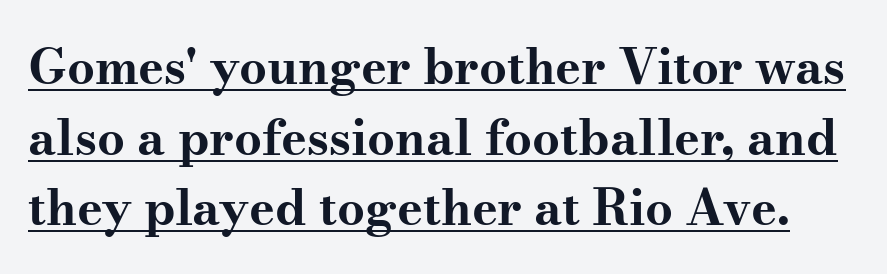
Q: Is the text bold? A: Yes.
Q: Is the text italic (slanted)? A: No, it is upright.
Q: Is the typeface a serif or a sans-serif typeface? A: Serif.
Q: Is the text underlined? A: Yes.
Q: Is the spacing between letters normal or unusually wide? A: Normal.
Q: Is the spacing between lines tight, normal or loose? A: Normal.
Q: Width (condensed, normal, or wide)? A: Wide.
Q: Stroke contrast? A: Medium.
Q: x-height? A: Small.
Q: Monospaced? A: No.
